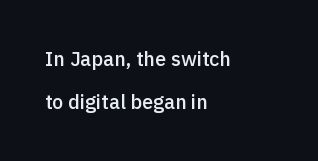
{"italic": "no", "bold": "semi", "underline": "no", "align": "left", "line_spacing": "loose", "line_spacing_ratio": 2.16, "letter_spacing": "normal", "letter_spacing_em": 0.0, "glyph_px": 20}
